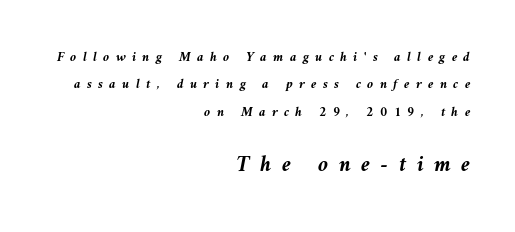
{"italic": "yes", "lean": "left", "slant_degrees": 9, "bold": "yes", "underline": "no", "align": "right", "line_spacing": "loose", "line_spacing_ratio": 1.95, "letter_spacing": "wide", "letter_spacing_em": 0.45, "larger_block": "second", "size_ratio": 1.64, "glyph_px": 23}
